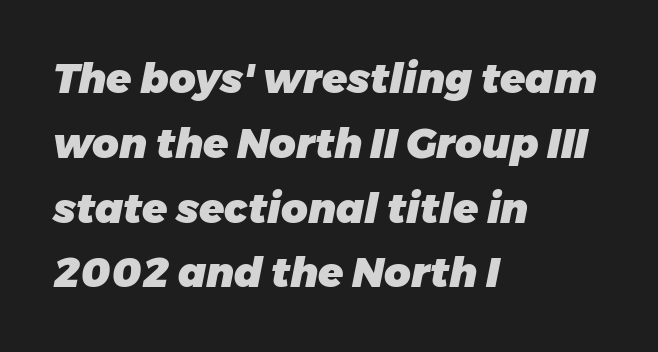
Q: Is the text bold? A: Yes.
Q: Is the text italic (slanted)? A: Yes, it leans right by about 11 degrees.
Q: Is the text underlined? A: No.
Q: How is the paragraph aligned? A: Left-aligned.
Q: Is the spacing between letters normal or unusually wide? A: Normal.
Q: Is the spacing between lines tight, normal or loose? A: Normal.
Q: Width (condensed, normal, or wide)? A: Normal.
Q: Stroke contrast? A: Low.
Q: x-height? A: Medium.
Q: Monospaced? A: No.
